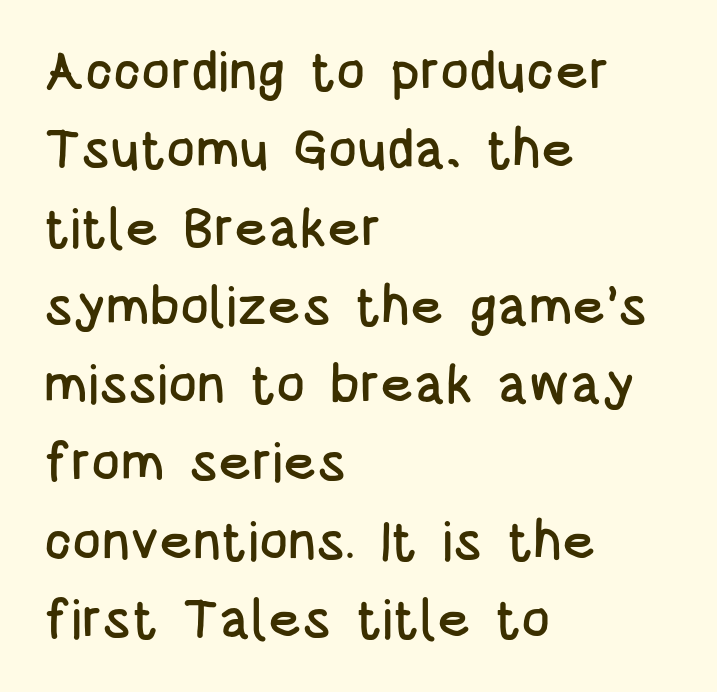
Q: Is the text italic (slanted)? A: No, it is upright.
Q: Is the typeface a serif or a sans-serif typeface? A: Sans-serif.
Q: Is the text underlined? A: No.
Q: How is the paragraph aligned? A: Left-aligned.
Q: Is the spacing between letters normal or unusually wide? A: Normal.
Q: Is the spacing between lines tight, normal or loose? A: Normal.
Q: Width (condensed, normal, or wide)? A: Condensed.
Q: Stroke contrast? A: Low.
Q: x-height? A: Large.
Q: Monospaced? A: No.
